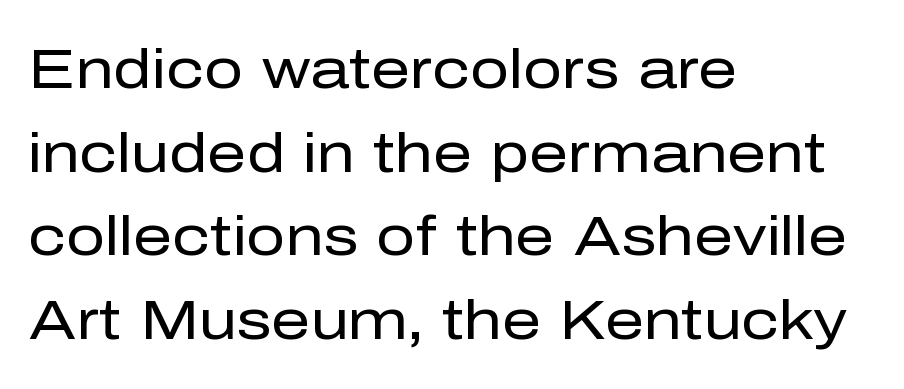
Q: Is the text bold? A: No.
Q: Is the text italic (slanted)? A: No, it is upright.
Q: Is the typeface a serif or a sans-serif typeface? A: Sans-serif.
Q: Is the text underlined? A: No.
Q: How is the paragraph aligned? A: Left-aligned.
Q: Is the spacing between letters normal or unusually wide? A: Normal.
Q: Is the spacing between lines tight, normal or loose? A: Normal.
Q: Width (condensed, normal, or wide)? A: Normal.
Q: Stroke contrast? A: Low.
Q: x-height? A: Medium.
Q: Monospaced? A: No.
